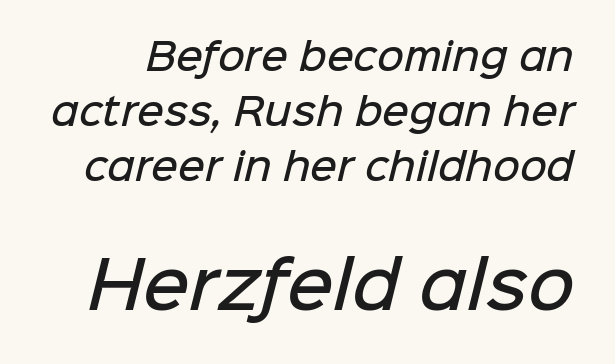
Stems and bowls a touch heavier than normal — semibold. Nothing sits at the stroke ends, so this counts as sans-serif. No extra tracking has been applied to these lines. Here the designer chose a conventional face with non-uniform glyph widths. Vertically, the passage feels balanced, rows spaced as you'd expect. Honestly, there is no underline to notice here at all.
